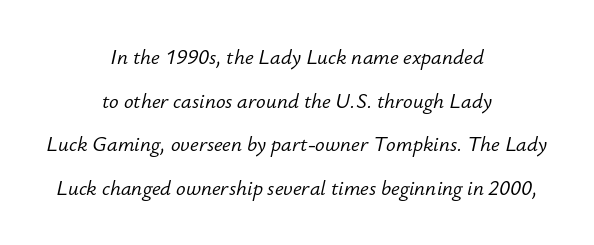
The strokes are not fattened; the text isn't bold. Where is the straight margin? There isn't one; the lines are centered. Honestly, the letter spacing is just normal — you wouldn't notice it. Check under the words: just untouched page. A typesetter would mark this as italic.
